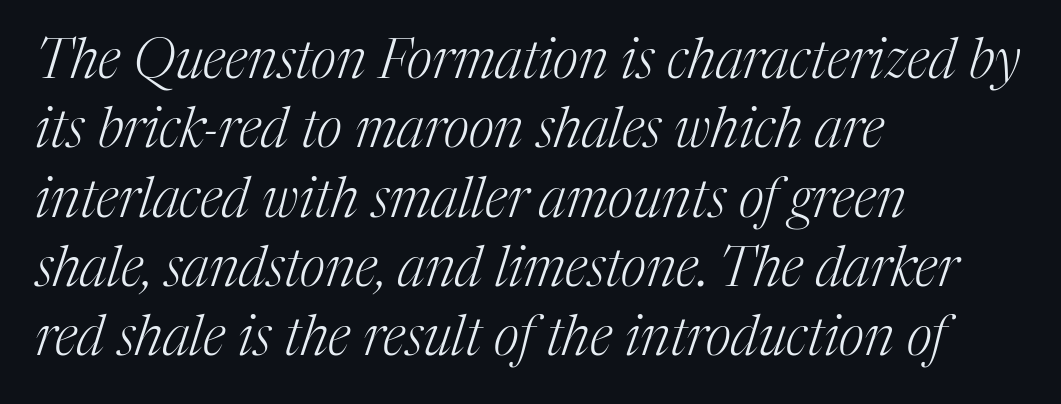
The image shows 55 px light serif type, italic (leaning right); set left-aligned, normal line spacing (1.26x), normal letter spacing, not underlined; medium stroke contrast and a medium x-height.
